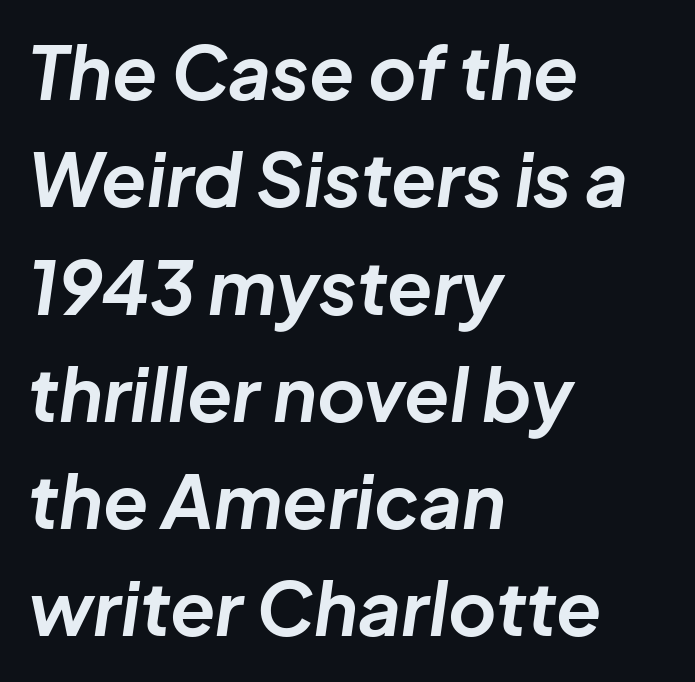
Decoration check: the copy has no underline. Every row of glyphs begins at an identical x-position on the left. The letters are bold, with thick, heavy strokes. The passage shown leans; its letterforms are oblique. What stands out about the letter spacing? Nothing — it is the standard amount.
